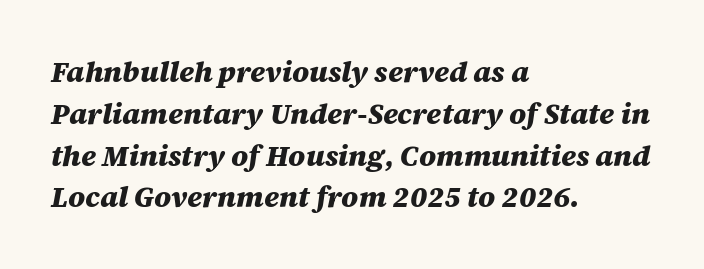
The image shows 29 px heavy type, italic (leaning right); set left-aligned, normal line spacing (1.44x), normal letter spacing, not underlined; medium stroke contrast and a large x-height.
